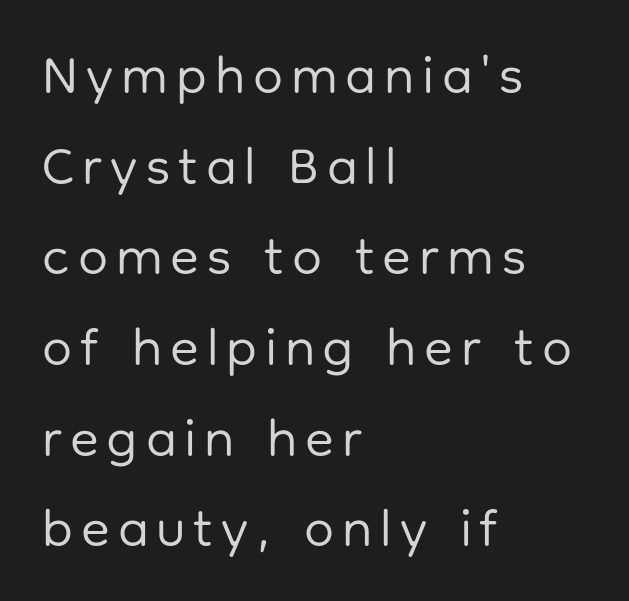
Q: Is the text bold? A: No.
Q: Is the text italic (slanted)? A: No, it is upright.
Q: Is the typeface a serif or a sans-serif typeface? A: Sans-serif.
Q: Is the text underlined? A: No.
Q: How is the paragraph aligned? A: Left-aligned.
Q: Width (condensed, normal, or wide)? A: Normal.
Q: Stroke contrast? A: Low.
Q: x-height? A: Medium.
Q: Monospaced? A: No.
